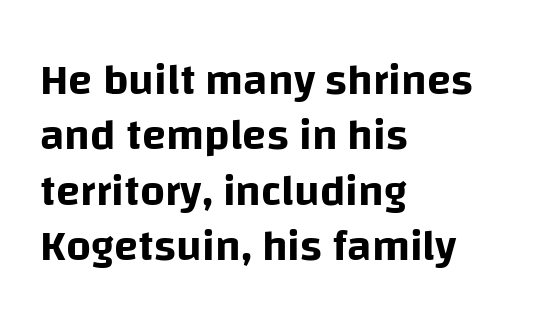
{"serif": "no", "italic": "no", "width": "normal", "stroke_contrast": "low", "x_height": "large", "monospaced": "no", "underline": "no", "align": "left", "line_spacing": "normal", "line_spacing_ratio": 1.26, "letter_spacing": "normal", "letter_spacing_em": 0.0, "glyph_px": 44}
